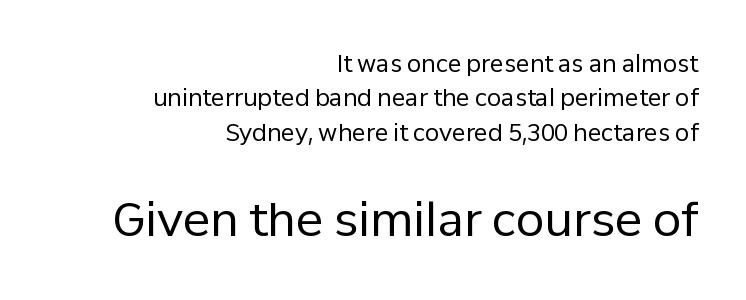
The image shows 46 px regular-weight sans-serif type, upright; set right-aligned, normal line spacing (1.5x), normal letter spacing, not underlined; the second (bottom) block is 2.0x larger; low stroke contrast and a medium x-height.
